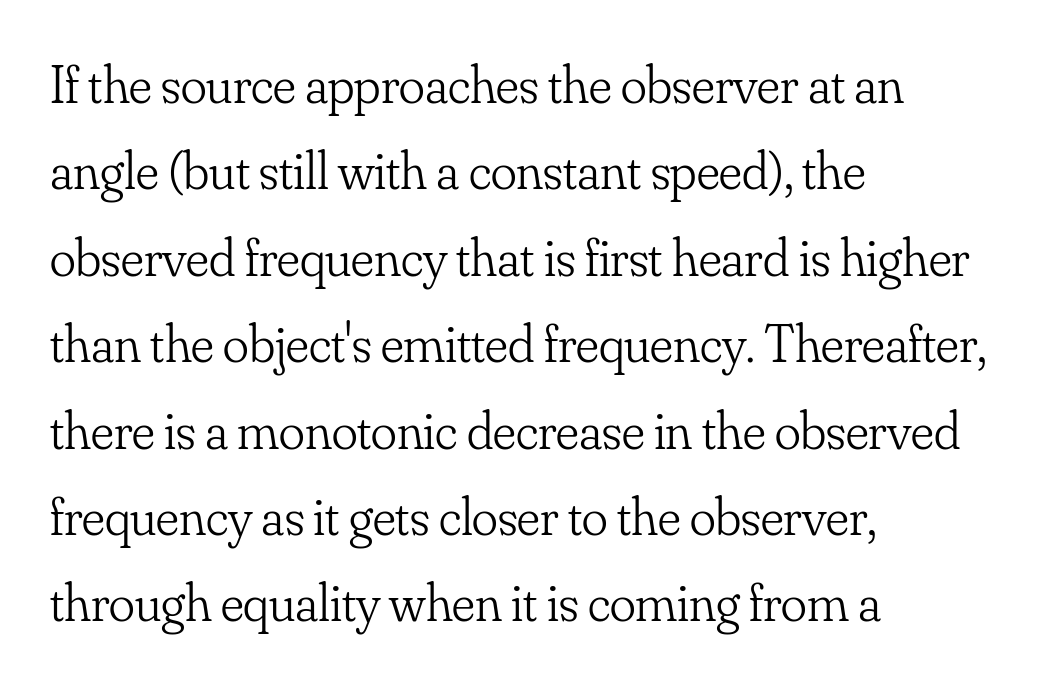
The image shows 54 px light serif type, upright; set left-aligned, normal line spacing (1.6x), normal letter spacing, not underlined; low stroke contrast and a small x-height.
